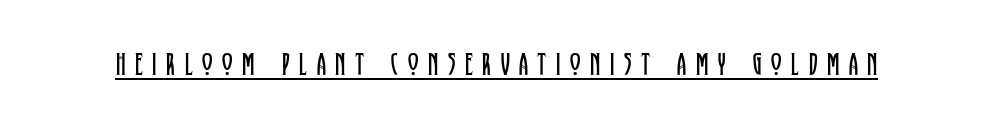
The image shows 32 px regular-weight, condensed serif type, upright; set unusually wide letter spacing (+0.3 em), underlined; low stroke contrast and a large x-height.
